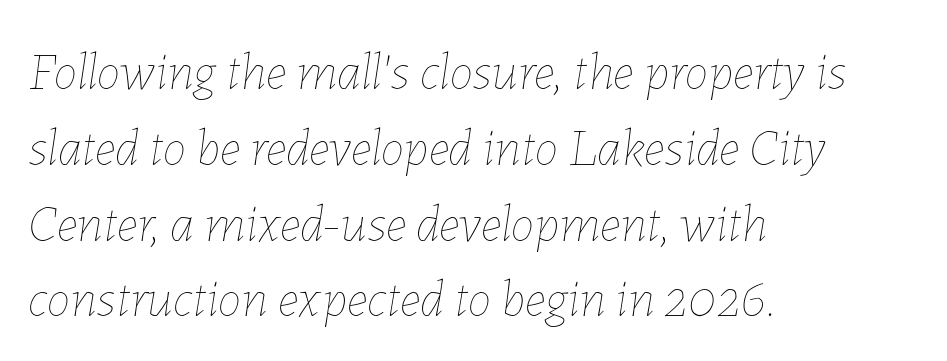
Q: Is the text bold? A: No.
Q: Is the text italic (slanted)? A: Yes, it leans right by about 7 degrees.
Q: Is the text underlined? A: No.
Q: How is the paragraph aligned? A: Left-aligned.
Q: Is the spacing between letters normal or unusually wide? A: Normal.
Q: Is the spacing between lines tight, normal or loose? A: Normal.
Q: Width (condensed, normal, or wide)? A: Normal.
Q: Stroke contrast? A: Low.
Q: x-height? A: Medium.
Q: Monospaced? A: No.
